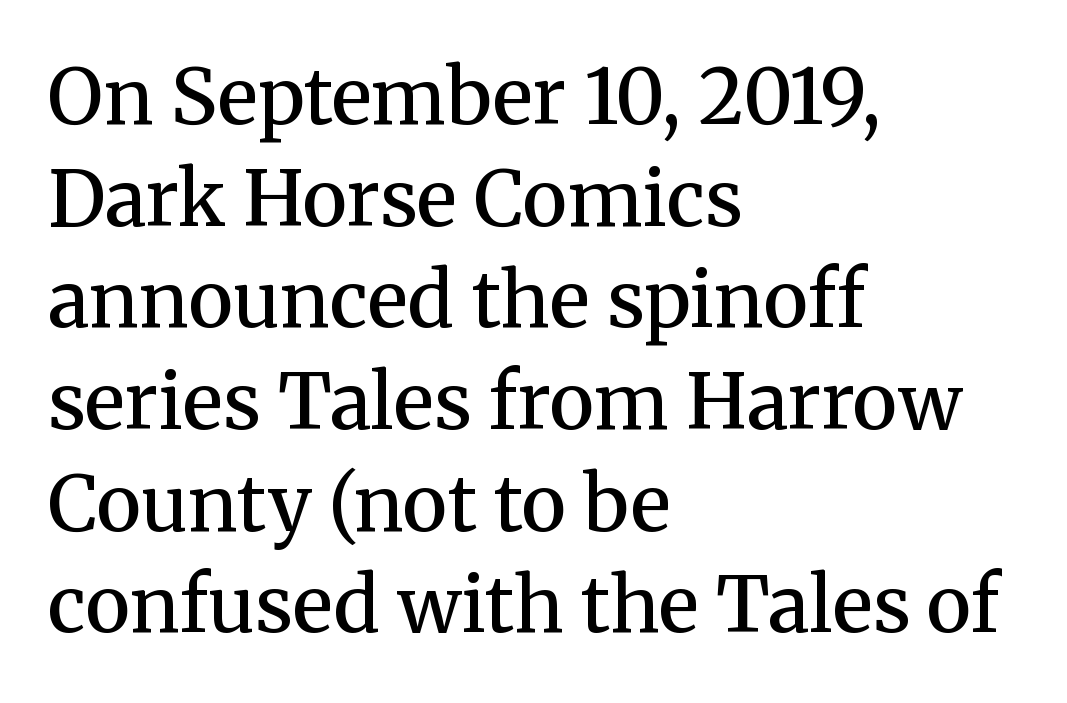
The image shows 77 px semibold serif type, upright; set left-aligned, normal line spacing (1.32x), normal letter spacing, not underlined; medium stroke contrast and a medium x-height.
